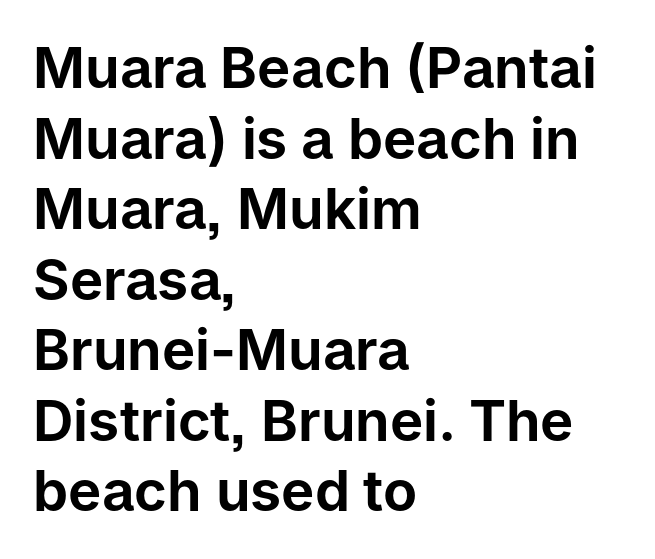
{"serif": "no", "italic": "no", "width": "normal", "stroke_contrast": "low", "x_height": "medium", "monospaced": "no", "underline": "no", "align": "left", "line_spacing": "normal", "line_spacing_ratio": 1.26, "letter_spacing": "normal", "letter_spacing_em": 0.0, "glyph_px": 56}
